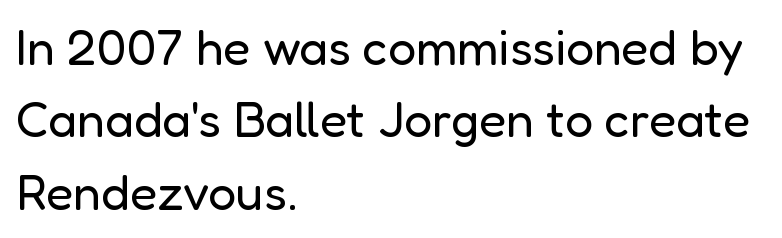
Q: Is the text bold? A: No.
Q: Is the text italic (slanted)? A: No, it is upright.
Q: Is the typeface a serif or a sans-serif typeface? A: Sans-serif.
Q: Is the text underlined? A: No.
Q: How is the paragraph aligned? A: Left-aligned.
Q: Is the spacing between letters normal or unusually wide? A: Normal.
Q: Is the spacing between lines tight, normal or loose? A: Normal.
Q: Width (condensed, normal, or wide)? A: Normal.
Q: Stroke contrast? A: Low.
Q: x-height? A: Medium.
Q: Monospaced? A: No.
